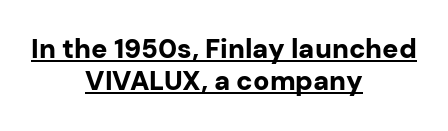
Q: Is the text bold? A: Yes.
Q: Is the text italic (slanted)? A: No, it is upright.
Q: Is the text underlined? A: Yes.
Q: How is the paragraph aligned? A: Centered.
Q: Is the spacing between letters normal or unusually wide? A: Normal.
